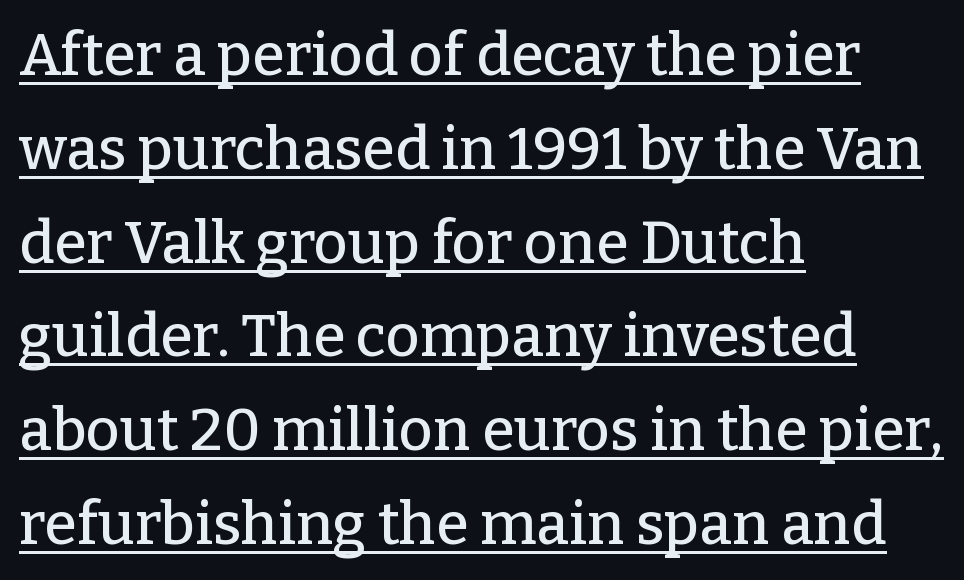
Beneath each row of characters lies a ruled line. The lettering stays uniformly vertical, giving the passage a roman look. The paragraph shown leans on its left margin. Note the varied advance widths — an 'i' is clearly narrower than an 'm'. The space between consecutive lines is moderate. Tracking here is standard; glyphs follow each other at the usual distance.
